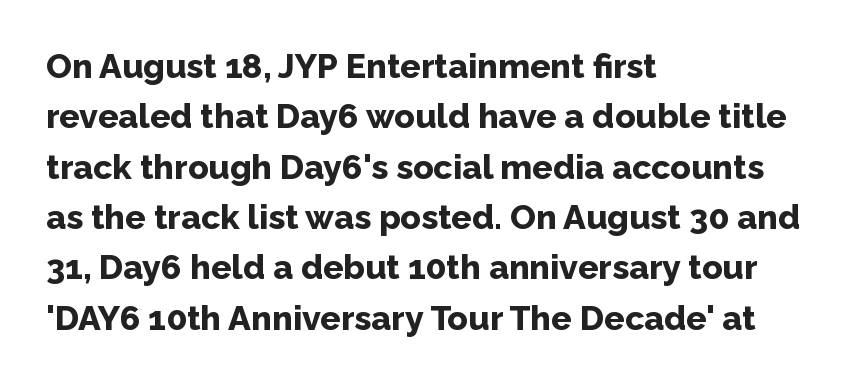
Q: Is the text bold? A: Yes.
Q: Is the text italic (slanted)? A: No, it is upright.
Q: Is the typeface a serif or a sans-serif typeface? A: Sans-serif.
Q: Is the text underlined? A: No.
Q: How is the paragraph aligned? A: Left-aligned.
Q: Is the spacing between letters normal or unusually wide? A: Normal.
Q: Is the spacing between lines tight, normal or loose? A: Normal.
Q: Width (condensed, normal, or wide)? A: Normal.
Q: Stroke contrast? A: Low.
Q: x-height? A: Medium.
Q: Monospaced? A: No.
